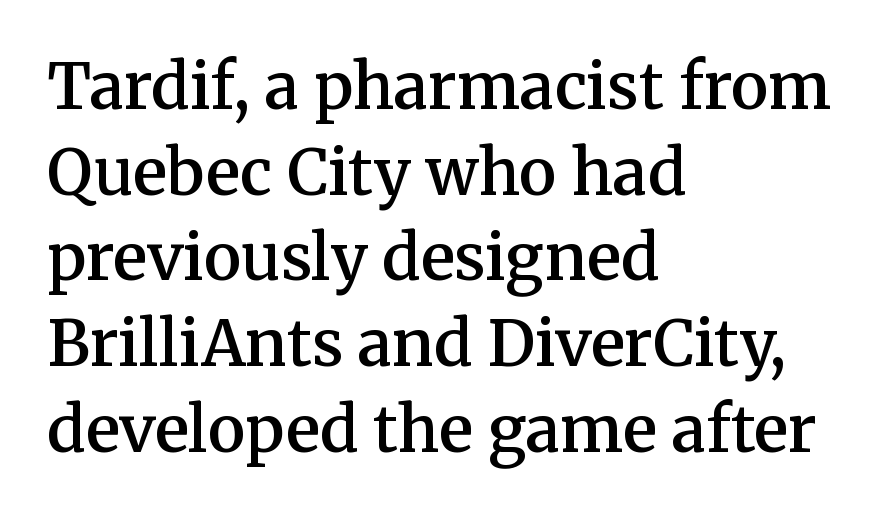
Q: Is the text bold? A: Semi-bold.
Q: Is the text italic (slanted)? A: No, it is upright.
Q: Is the typeface a serif or a sans-serif typeface? A: Serif.
Q: Is the text underlined? A: No.
Q: How is the paragraph aligned? A: Left-aligned.
Q: Is the spacing between letters normal or unusually wide? A: Normal.
Q: Is the spacing between lines tight, normal or loose? A: Normal.
Q: Width (condensed, normal, or wide)? A: Normal.
Q: Stroke contrast? A: Medium.
Q: x-height? A: Medium.
Q: Monospaced? A: No.
